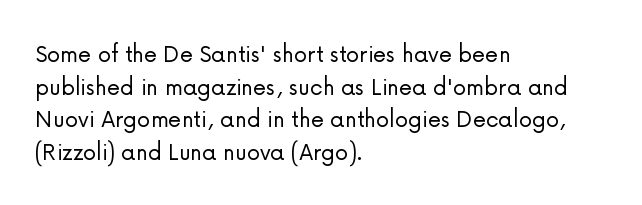
Q: Is the text bold? A: No.
Q: Is the text italic (slanted)? A: No, it is upright.
Q: Is the text underlined? A: No.
Q: How is the paragraph aligned? A: Left-aligned.
Q: Is the spacing between letters normal or unusually wide? A: Normal.
